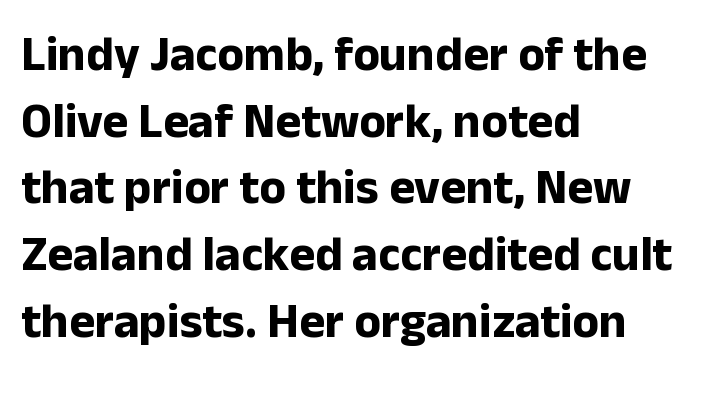
Each letter's strokes conclude bluntly, with no projecting serifs. Vertical spacing — default. Teacher's note: observe the even left margin — that is flush-left alignment. These words are printed bold, with thick strokes throughout.
